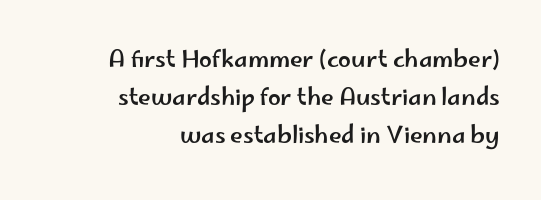
No italicization has been applied; the sample stays upright. Is the letter spacing exaggerated? No — it looks like the ordinary default. Leading matches the norm, producing a regular column. The text block is weighted toward the right margin, trailing off unevenly leftward.
